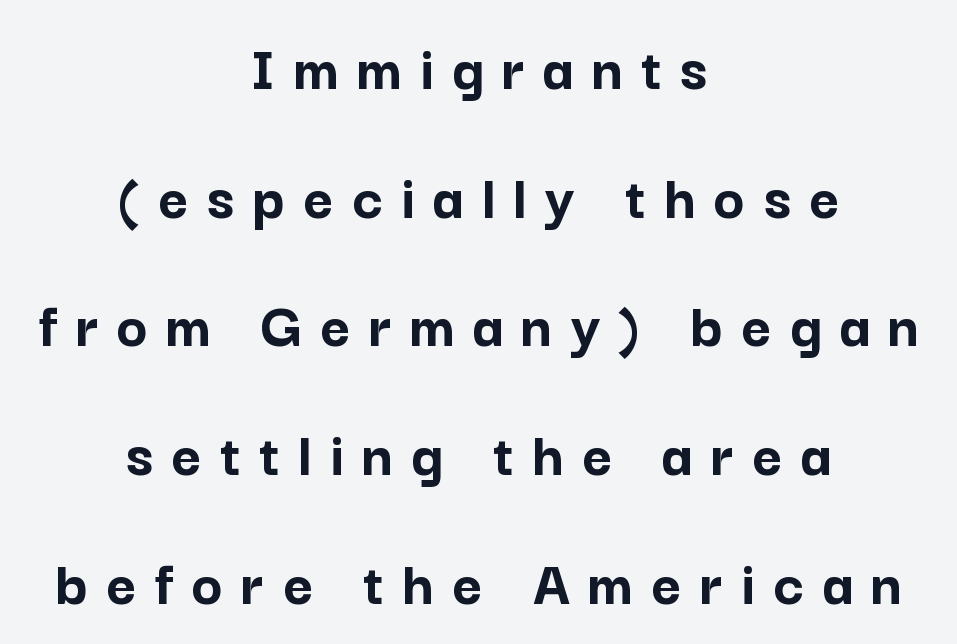
Q: Is the text bold? A: Yes.
Q: Is the text italic (slanted)? A: No, it is upright.
Q: Is the typeface a serif or a sans-serif typeface? A: Sans-serif.
Q: Is the text underlined? A: No.
Q: How is the paragraph aligned? A: Centered.
Q: Is the spacing between letters normal or unusually wide? A: Unusually wide.
Q: Is the spacing between lines tight, normal or loose? A: Loose.
Q: Width (condensed, normal, or wide)? A: Normal.
Q: Stroke contrast? A: Low.
Q: x-height? A: Medium.
Q: Monospaced? A: No.
